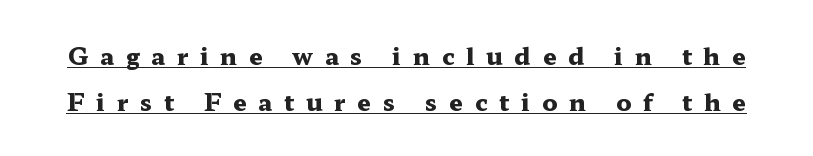
Typographic density is high because the face is bold. What's the leading like? Stretched, with rows far apart. A baseline rule has been typeset under these characters. Tracking value appears strongly positive — letters spread wide. Posture: vertical.
